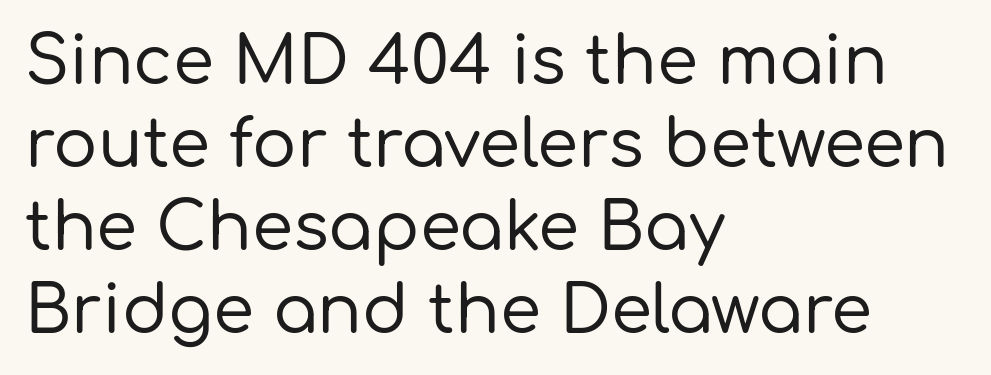
Each line starts at the same left margin while the right side varies. What kind of face is this? One without serifs — a sans. The gaps between neighbouring characters are ordinary and unremarkable. In terms of posture, this sample is upright. This sample keeps an unexceptional amount of space between lines. Descender tails drop into unmarked territory.
